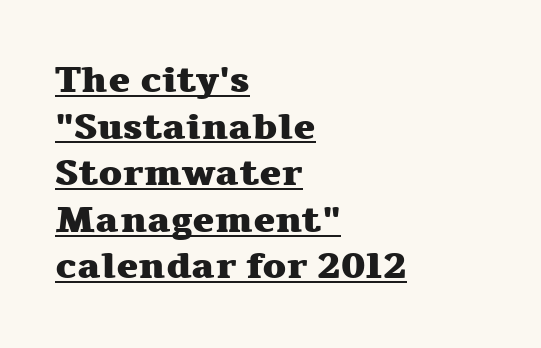
{"serif": "yes", "italic": "no", "bold": "yes", "weight": "heavy", "width": "wide", "stroke_contrast": "medium", "x_height": "medium", "monospaced": "no", "underline": "yes", "align": "left", "line_spacing": "normal", "line_spacing_ratio": 1.26, "letter_spacing": "normal", "letter_spacing_em": 0.0, "glyph_px": 37}
